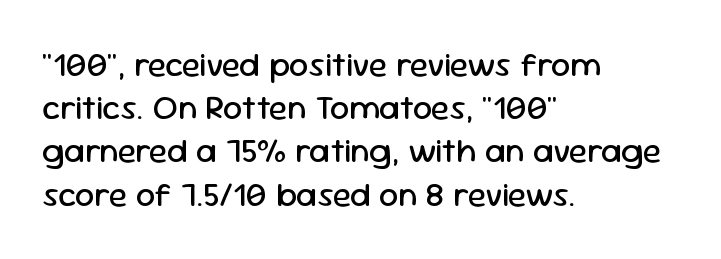
Q: Is the text bold? A: No.
Q: Is the text italic (slanted)? A: No, it is upright.
Q: Is the typeface a serif or a sans-serif typeface? A: Sans-serif.
Q: Is the text underlined? A: No.
Q: How is the paragraph aligned? A: Left-aligned.
Q: Is the spacing between letters normal or unusually wide? A: Normal.
Q: Is the spacing between lines tight, normal or loose? A: Normal.
Q: Width (condensed, normal, or wide)? A: Normal.
Q: Stroke contrast? A: Low.
Q: x-height? A: Medium.
Q: Monospaced? A: No.
